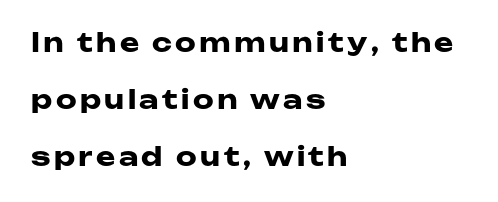
{"italic": "no", "bold": "yes", "underline": "no", "align": "left", "line_spacing": "loose", "line_spacing_ratio": 2.19, "glyph_px": 26}
